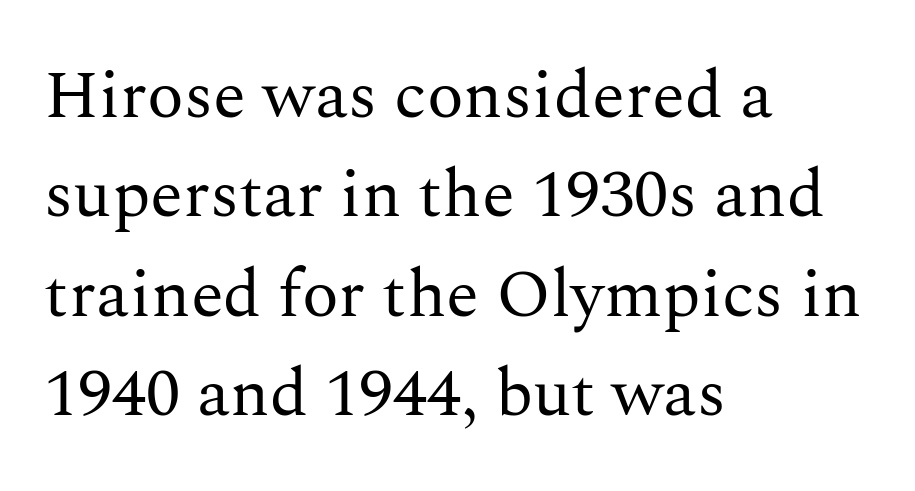
Q: Is the text bold? A: No.
Q: Is the text italic (slanted)? A: No, it is upright.
Q: Is the typeface a serif or a sans-serif typeface? A: Serif.
Q: Is the text underlined? A: No.
Q: How is the paragraph aligned? A: Left-aligned.
Q: Is the spacing between letters normal or unusually wide? A: Normal.
Q: Is the spacing between lines tight, normal or loose? A: Normal.
Q: Width (condensed, normal, or wide)? A: Normal.
Q: Stroke contrast? A: Medium.
Q: x-height? A: Medium.
Q: Monospaced? A: No.
